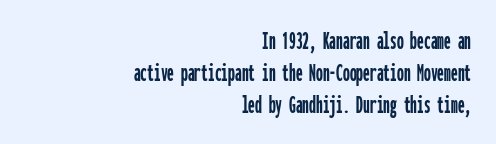
Q: Is the text italic (slanted)? A: No, it is upright.
Q: Is the text underlined? A: No.
Q: How is the paragraph aligned? A: Right-aligned.
Q: Is the spacing between letters normal or unusually wide? A: Normal.
